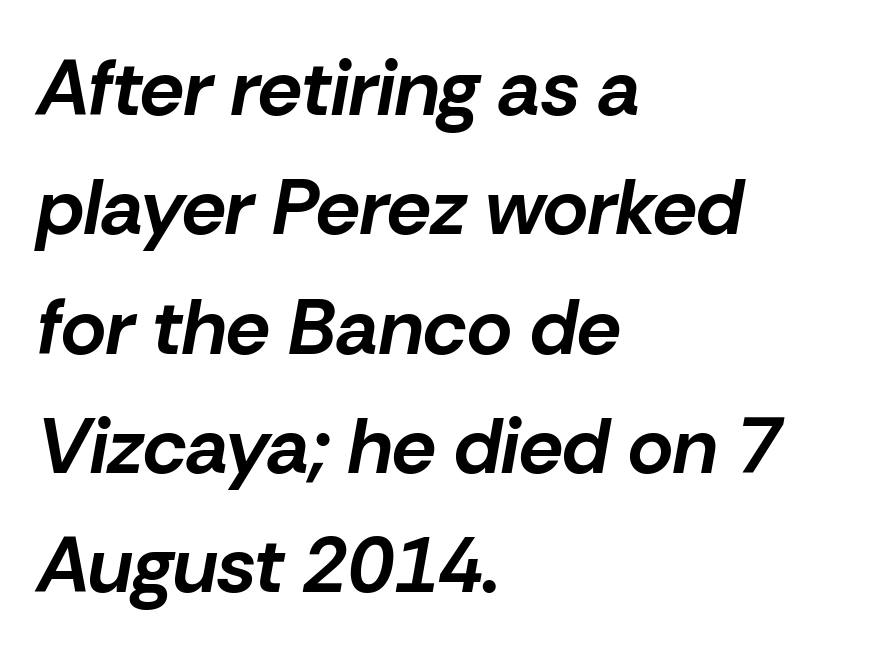
The image shows 78 px bold type, italic (leaning right); set left-aligned, normal line spacing (1.53x), normal letter spacing, not underlined; low stroke contrast and a medium x-height.
